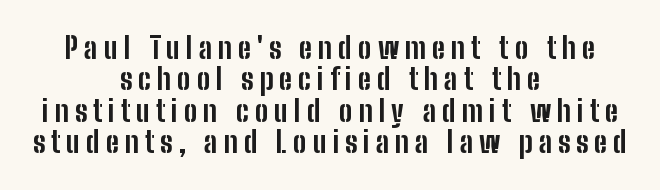
The image shows 30 px bold, condensed sans-serif type, upright; set centered, tight line spacing (1.05x), unusually wide letter spacing (+0.2 em), not underlined; low stroke contrast and a medium x-height.
